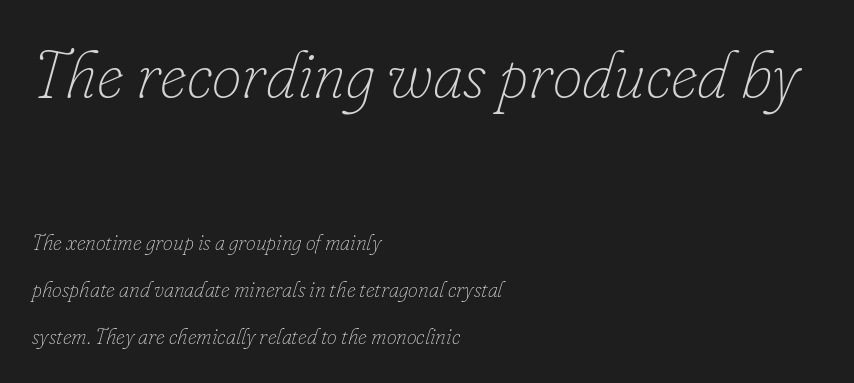
{"italic": "yes", "lean": "right", "slant_degrees": 16, "bold": "no", "weight": "thin", "width": "normal", "stroke_contrast": "low", "x_height": "small", "monospaced": "no", "underline": "no", "align": "left", "line_spacing": "loose", "line_spacing_ratio": 2.13, "letter_spacing": "normal", "letter_spacing_em": 0.0, "larger_block": "first", "size_ratio": 3.05, "glyph_px": 67}
